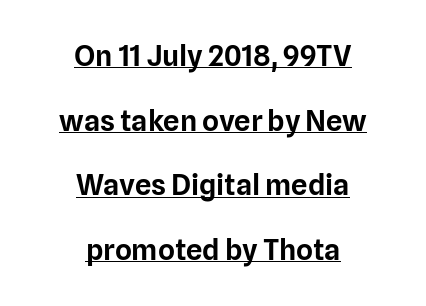
{"serif": "no", "italic": "no", "width": "normal", "stroke_contrast": "low", "x_height": "medium", "monospaced": "no", "underline": "yes", "align": "center", "line_spacing": "loose", "line_spacing_ratio": 2.23, "letter_spacing": "normal", "letter_spacing_em": 0.0, "glyph_px": 29}
